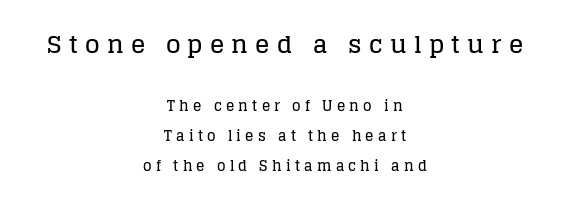
{"italic": "no", "underline": "no", "align": "center", "line_spacing": "loose", "line_spacing_ratio": 2.15, "letter_spacing": "wide", "letter_spacing_em": 0.3, "larger_block": "first", "size_ratio": 1.71, "glyph_px": 24}
